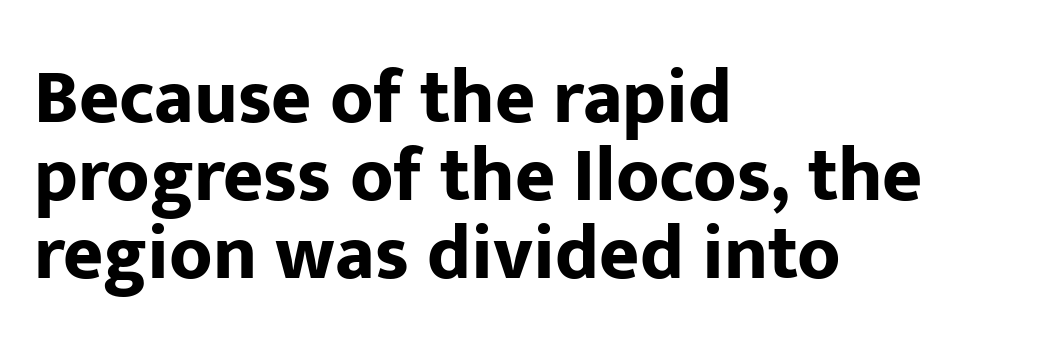
The image shows 77 px bold sans-serif type, upright; set left-aligned, tight line spacing (1.01x), normal letter spacing, not underlined; low stroke contrast and a medium x-height.
